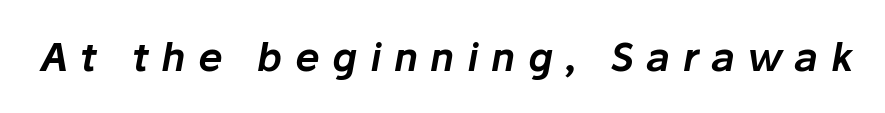
The image shows 39 px text type, italic (leaning right); set unusually wide letter spacing (+0.32 em), not underlined; low stroke contrast and a medium x-height.
